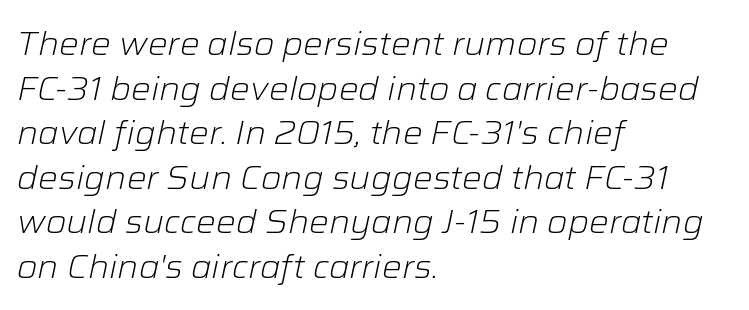
{"italic": "yes", "lean": "right", "slant_degrees": 12, "bold": "no", "weight": "light", "width": "normal", "stroke_contrast": "low", "x_height": "medium", "monospaced": "no", "underline": "no", "align": "left", "line_spacing": "normal", "line_spacing_ratio": 1.35, "letter_spacing": "normal", "letter_spacing_em": 0.0, "glyph_px": 33}
